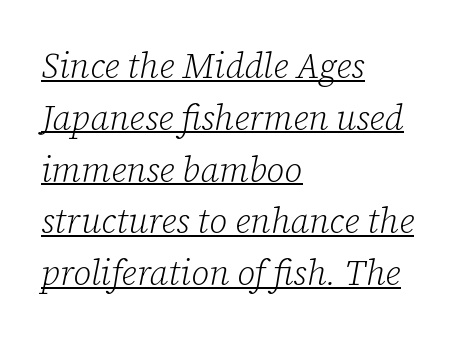
{"serif": "yes", "italic": "yes", "lean": "right", "slant_degrees": 12, "bold": "no", "weight": "light", "width": "normal", "stroke_contrast": "low", "x_height": "medium", "monospaced": "no", "underline": "yes", "align": "left", "line_spacing": "normal", "line_spacing_ratio": 1.48, "letter_spacing": "normal", "letter_spacing_em": 0.0, "glyph_px": 35}
